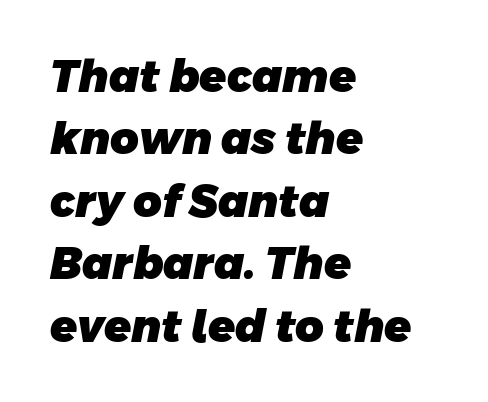
{"serif": "no", "bold": "yes", "weight": "heavy", "width": "normal", "stroke_contrast": "low", "x_height": "large", "monospaced": "no", "underline": "no", "align": "left", "line_spacing": "normal", "line_spacing_ratio": 1.42, "letter_spacing": "normal", "letter_spacing_em": 0.0, "glyph_px": 44}
